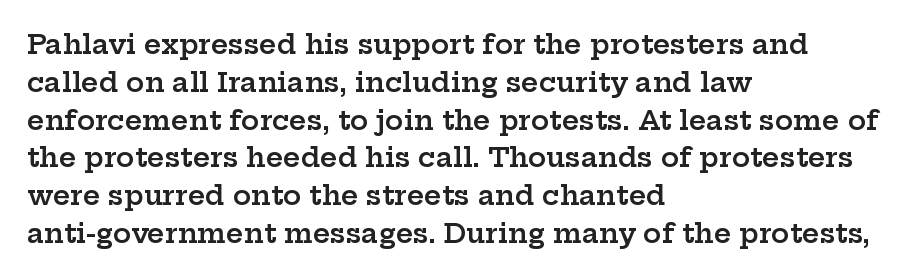
Q: Is the text bold? A: Semi-bold.
Q: Is the text italic (slanted)? A: No, it is upright.
Q: Is the text underlined? A: No.
Q: How is the paragraph aligned? A: Left-aligned.
Q: Is the spacing between letters normal or unusually wide? A: Normal.
Q: Is the spacing between lines tight, normal or loose? A: Normal.
